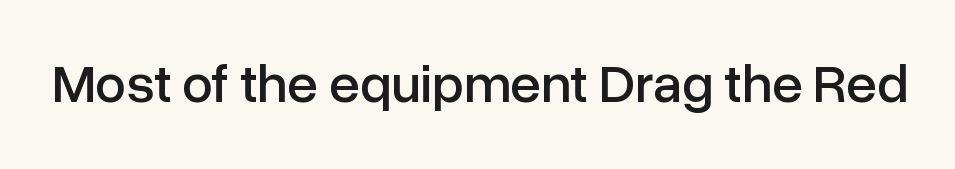
Is this a fixed-width face? No — the glyphs have proportional, varying widths. Font category for this specimen: sans-serif. Descenders are the only things crossing below the line. Ordinary non-slanted type is in use.
